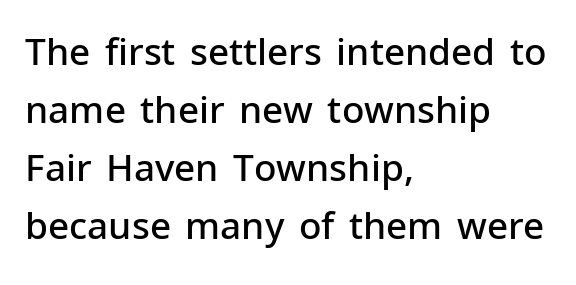
{"serif": "no", "italic": "no", "bold": "semi", "weight": "semibold", "width": "normal", "stroke_contrast": "low", "x_height": "medium", "monospaced": "no", "underline": "no", "align": "left", "line_spacing": "normal", "line_spacing_ratio": 1.57, "letter_spacing": "normal", "letter_spacing_em": 0.0, "glyph_px": 37}
